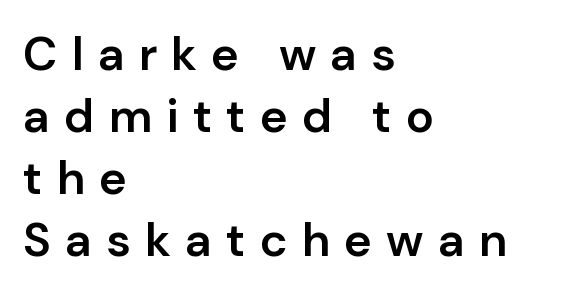
The image shows 47 px semibold sans-serif type, upright; set left-aligned, normal line spacing (1.32x), unusually wide letter spacing (+0.3 em), not underlined; low stroke contrast and a medium x-height.
